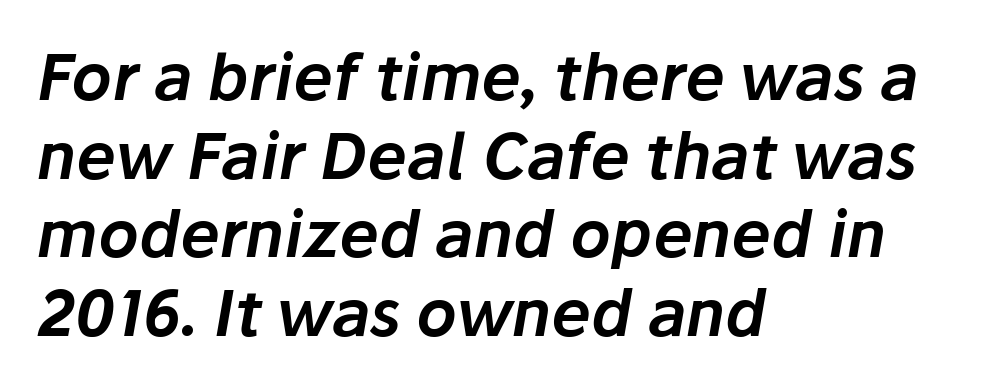
Q: Is the text italic (slanted)? A: Yes, it leans right by about 10 degrees.
Q: Is the text underlined? A: No.
Q: How is the paragraph aligned? A: Left-aligned.
Q: Is the spacing between letters normal or unusually wide? A: Normal.
Q: Is the spacing between lines tight, normal or loose? A: Normal.
Q: Width (condensed, normal, or wide)? A: Normal.
Q: Stroke contrast? A: Low.
Q: x-height? A: Medium.
Q: Monospaced? A: No.
